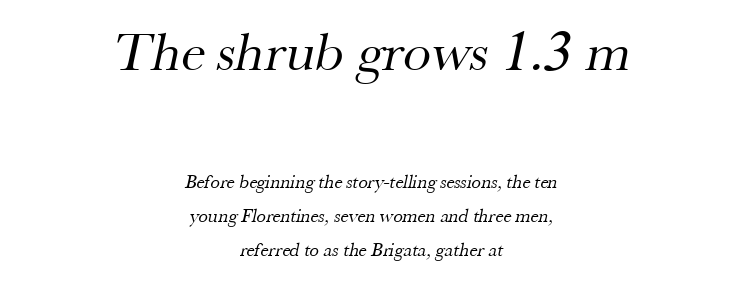
{"serif": "yes", "bold": "no", "weight": "regular", "width": "normal", "stroke_contrast": "medium", "x_height": "small", "monospaced": "no", "underline": "no", "align": "center", "line_spacing_ratio": 1.79, "letter_spacing": "normal", "letter_spacing_em": 0.0, "larger_block": "first", "size_ratio": 2.95, "glyph_px": 56}
